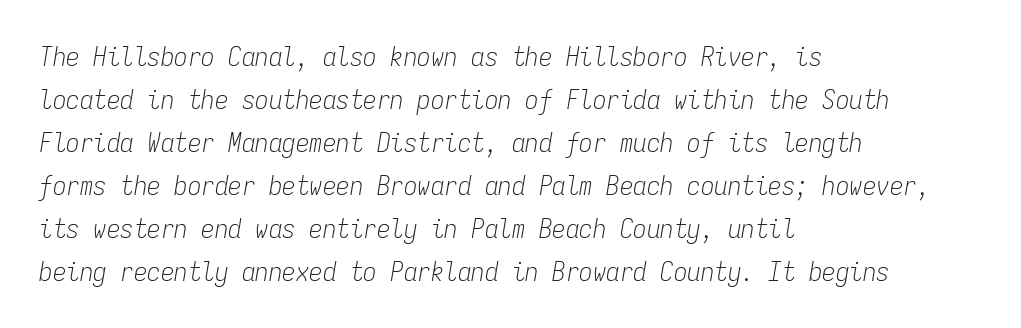
Descenders are the only things crossing below the line. Caption: face not bold, strokes unweighted. Reading down the block, your eye returns to a fixed left position each line. Observe the lean: these are italic letterforms. Evenly set lines give the paragraph a standard silhouette.
